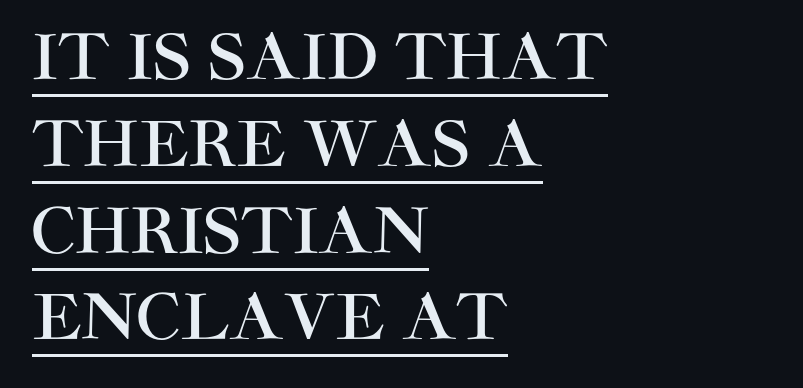
Q: Is the text italic (slanted)? A: No, it is upright.
Q: Is the typeface a serif or a sans-serif typeface? A: Sans-serif.
Q: Is the text underlined? A: Yes.
Q: How is the paragraph aligned? A: Left-aligned.
Q: Is the spacing between letters normal or unusually wide? A: Normal.
Q: Is the spacing between lines tight, normal or loose? A: Normal.
Q: Width (condensed, normal, or wide)? A: Normal.
Q: Stroke contrast? A: High.
Q: x-height? A: Large.
Q: Monospaced? A: No.
